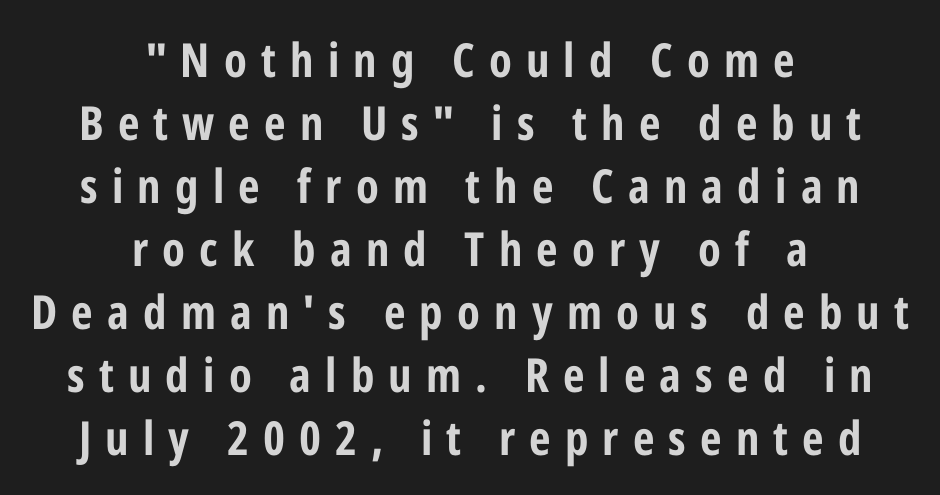
The image shows 47 px bold, condensed sans-serif type, upright; set centered, normal line spacing (1.34x), unusually wide letter spacing (+0.3 em), not underlined; low stroke contrast and a medium x-height.
